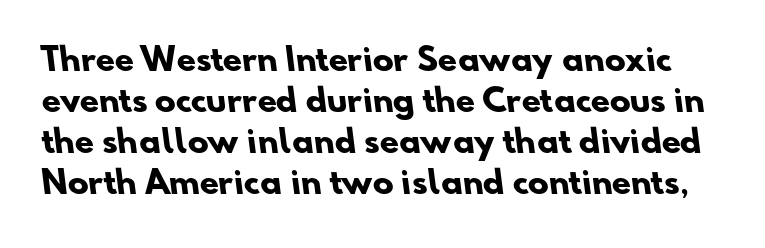
{"serif": "no", "bold": "yes", "weight": "heavy", "width": "normal", "stroke_contrast": "low", "x_height": "small", "monospaced": "no", "underline": "no", "line_spacing": "normal", "line_spacing_ratio": 1.32, "letter_spacing": "normal", "letter_spacing_em": 0.0, "glyph_px": 31}
